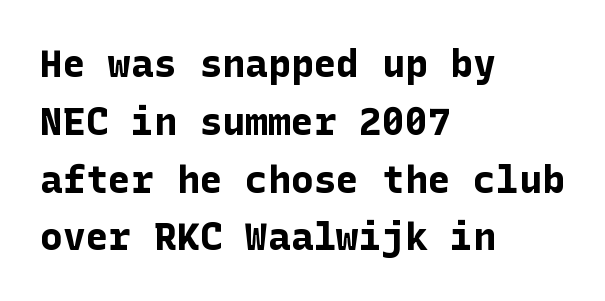
Q: Is the text bold? A: Yes.
Q: Is the text italic (slanted)? A: No, it is upright.
Q: Is the typeface a serif or a sans-serif typeface? A: Sans-serif.
Q: Is the text underlined? A: No.
Q: How is the paragraph aligned? A: Left-aligned.
Q: Is the spacing between letters normal or unusually wide? A: Normal.
Q: Is the spacing between lines tight, normal or loose? A: Normal.
Q: Width (condensed, normal, or wide)? A: Normal.
Q: Stroke contrast? A: Low.
Q: x-height? A: Medium.
